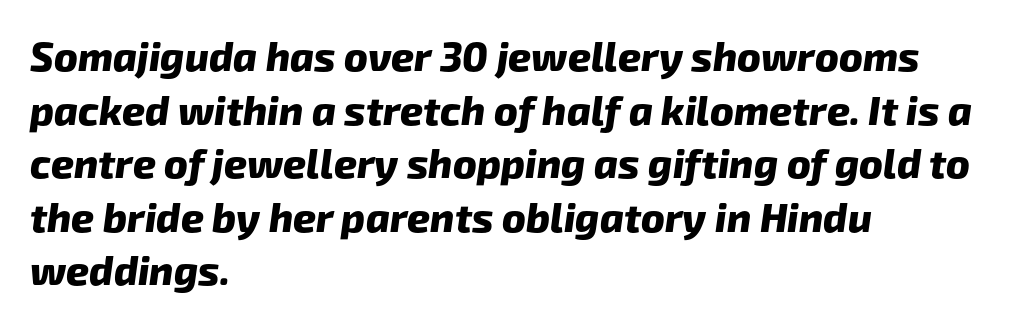
{"serif": "no", "bold": "yes", "weight": "heavy", "width": "normal", "stroke_contrast": "low", "x_height": "medium", "monospaced": "no", "underline": "no", "align": "left", "line_spacing": "normal", "line_spacing_ratio": 1.34, "letter_spacing": "normal", "letter_spacing_em": 0.0, "glyph_px": 40}
